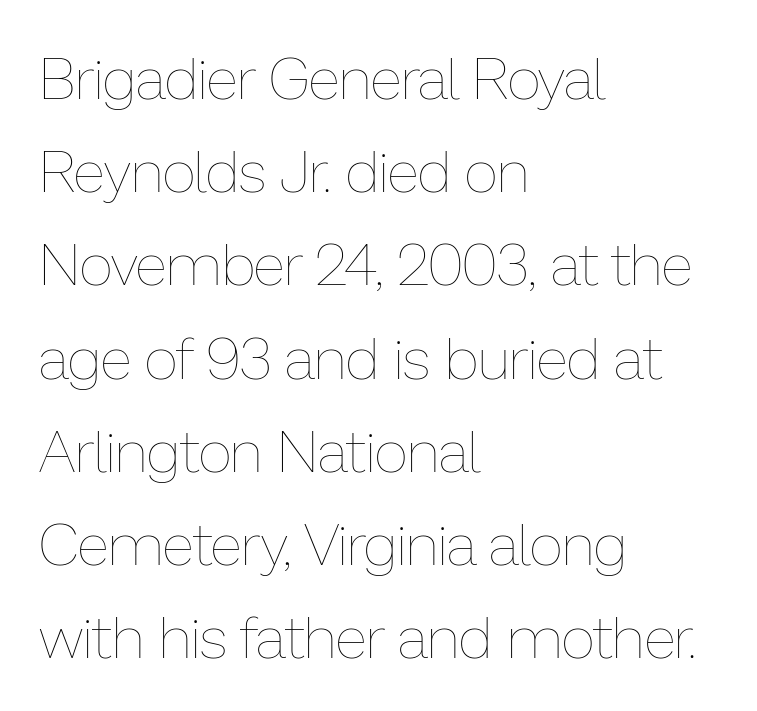
Q: Is the text bold? A: No.
Q: Is the text italic (slanted)? A: No, it is upright.
Q: Is the text underlined? A: No.
Q: How is the paragraph aligned? A: Left-aligned.
Q: Is the spacing between letters normal or unusually wide? A: Normal.
Q: Is the spacing between lines tight, normal or loose? A: Normal.
Q: Width (condensed, normal, or wide)? A: Normal.
Q: Stroke contrast? A: Low.
Q: x-height? A: Medium.
Q: Monospaced? A: No.
